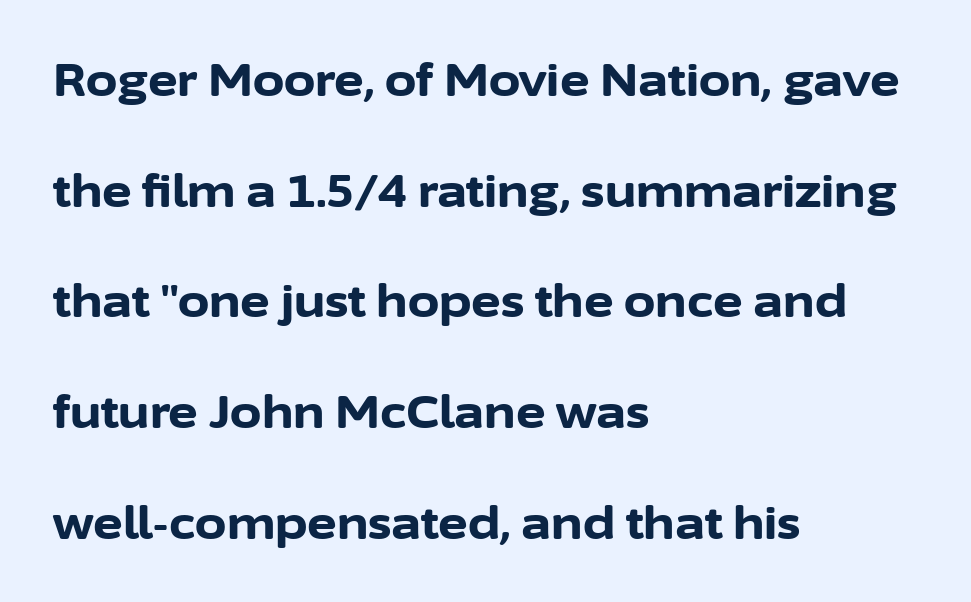
{"serif": "no", "italic": "no", "bold": "yes", "weight": "bold", "width": "normal", "stroke_contrast": "low", "x_height": "medium", "monospaced": "no", "underline": "no", "align": "left", "line_spacing": "loose", "line_spacing_ratio": 2.46, "letter_spacing": "normal", "letter_spacing_em": 0.0, "glyph_px": 45}
